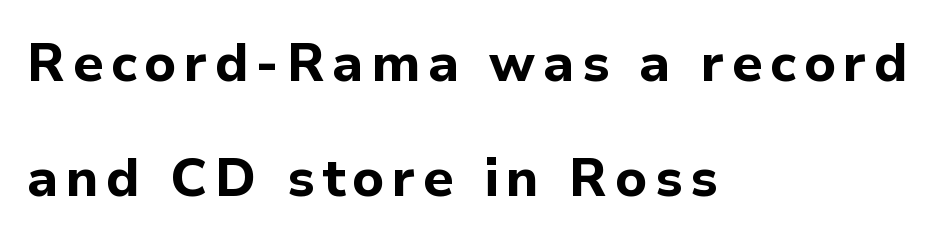
The image shows 53 px bold sans-serif type, upright; set left-aligned, loose line spacing (2.17x), not underlined; low stroke contrast and a medium x-height.
